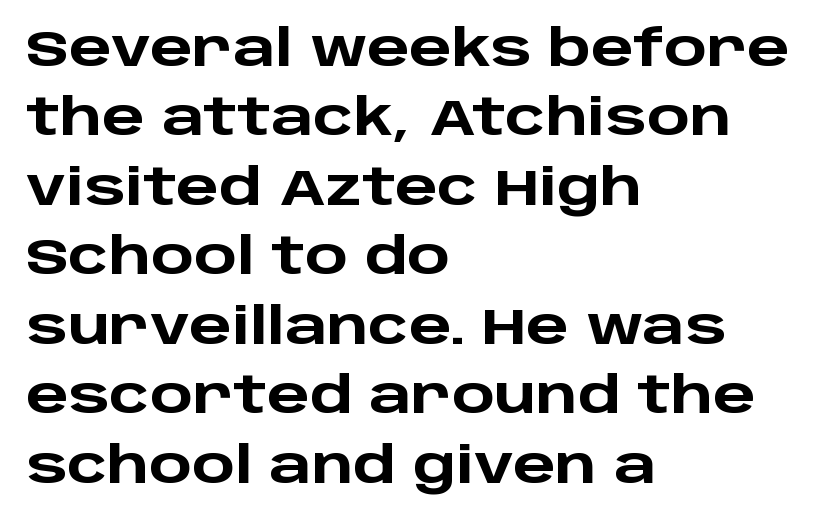
Q: Is the text bold? A: Yes.
Q: Is the text italic (slanted)? A: No, it is upright.
Q: Is the typeface a serif or a sans-serif typeface? A: Sans-serif.
Q: Is the text underlined? A: No.
Q: How is the paragraph aligned? A: Left-aligned.
Q: Is the spacing between letters normal or unusually wide? A: Normal.
Q: Is the spacing between lines tight, normal or loose? A: Normal.
Q: Width (condensed, normal, or wide)? A: Wide.
Q: Stroke contrast? A: Low.
Q: x-height? A: Large.
Q: Monospaced? A: No.
